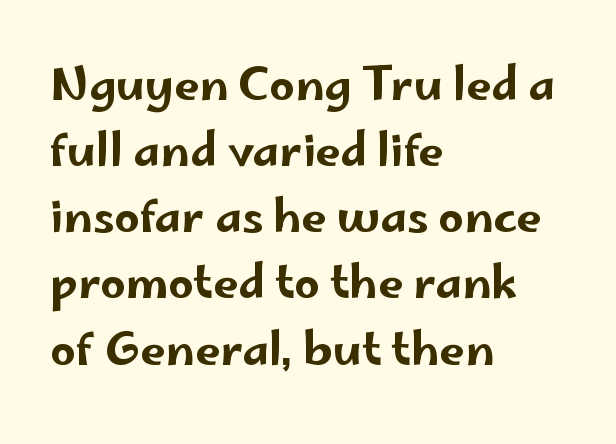
Q: Is the text italic (slanted)? A: No, it is upright.
Q: Is the typeface a serif or a sans-serif typeface? A: Sans-serif.
Q: Is the text underlined? A: No.
Q: How is the paragraph aligned? A: Left-aligned.
Q: Is the spacing between letters normal or unusually wide? A: Normal.
Q: Is the spacing between lines tight, normal or loose? A: Normal.
Q: Width (condensed, normal, or wide)? A: Wide.
Q: Stroke contrast? A: Low.
Q: x-height? A: Small.
Q: Monospaced? A: No.
